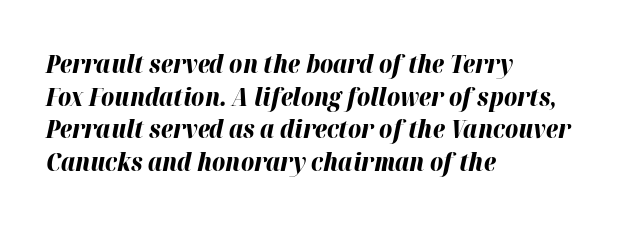
{"italic": "yes", "lean": "right", "slant_degrees": 12, "bold": "yes", "underline": "no", "align": "left", "line_spacing": "normal", "line_spacing_ratio": 1.31, "letter_spacing": "normal", "letter_spacing_em": 0.0, "glyph_px": 25}
